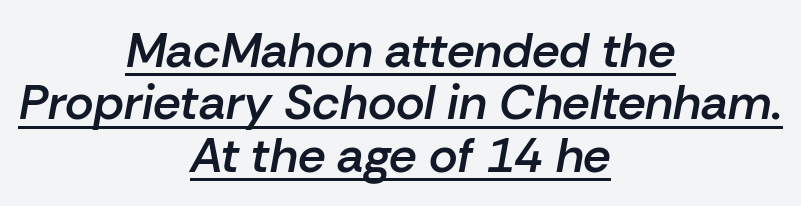
The image shows 49 px semibold type, italic (leaning right); set centered, tight line spacing (1.07x), normal letter spacing, underlined; low stroke contrast and a medium x-height.
